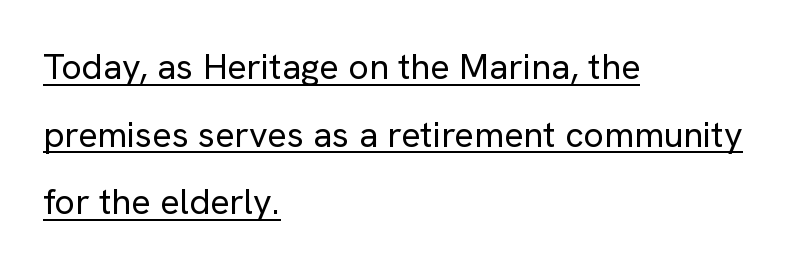
The image shows 36 px regular-weight sans-serif type, upright; set left-aligned, line spacing 1.88x, normal letter spacing, underlined; low stroke contrast and a medium x-height.
